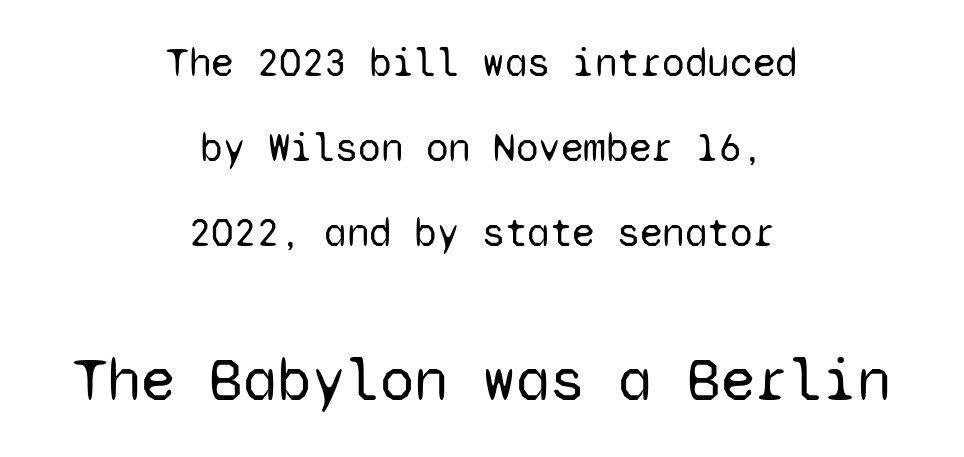
Q: Is the text bold? A: No.
Q: Is the text italic (slanted)? A: No, it is upright.
Q: Is the typeface a serif or a sans-serif typeface? A: Sans-serif.
Q: Is the text underlined? A: No.
Q: How is the paragraph aligned? A: Centered.
Q: Is the spacing between letters normal or unusually wide? A: Normal.
Q: Is the spacing between lines tight, normal or loose? A: Loose.
Q: Which block of text is set in a larger size, the first (top) or the second (bottom)? A: The second (bottom) one.
Q: Width (condensed, normal, or wide)? A: Normal.
Q: Stroke contrast? A: Low.
Q: x-height? A: Medium.
Q: Monospaced? A: Yes.
